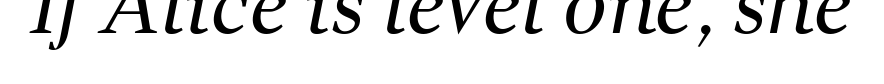
The image shows 77 px regular-weight serif type; set normal letter spacing, not underlined; medium stroke contrast and a medium x-height.
